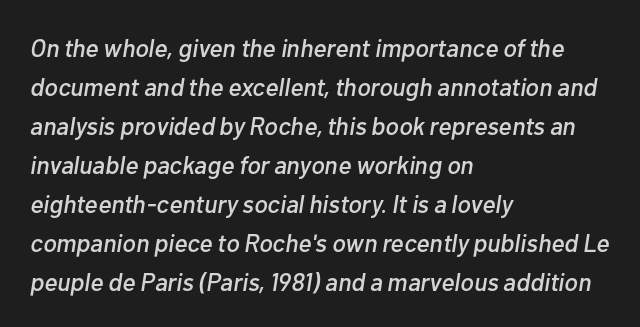
{"italic": "yes", "lean": "right", "slant_degrees": 10, "underline": "no", "align": "left", "line_spacing": "normal", "line_spacing_ratio": 1.56, "letter_spacing": "normal", "letter_spacing_em": 0.0, "glyph_px": 25}
